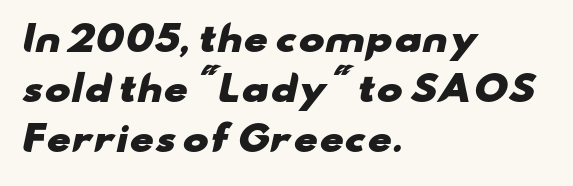
Q: Is the text bold? A: Yes.
Q: Is the typeface a serif or a sans-serif typeface? A: Sans-serif.
Q: Is the text underlined? A: No.
Q: How is the paragraph aligned? A: Left-aligned.
Q: Is the spacing between letters normal or unusually wide? A: Normal.
Q: Is the spacing between lines tight, normal or loose? A: Normal.
Q: Width (condensed, normal, or wide)? A: Wide.
Q: Stroke contrast? A: Low.
Q: x-height? A: Small.
Q: Monospaced? A: No.
